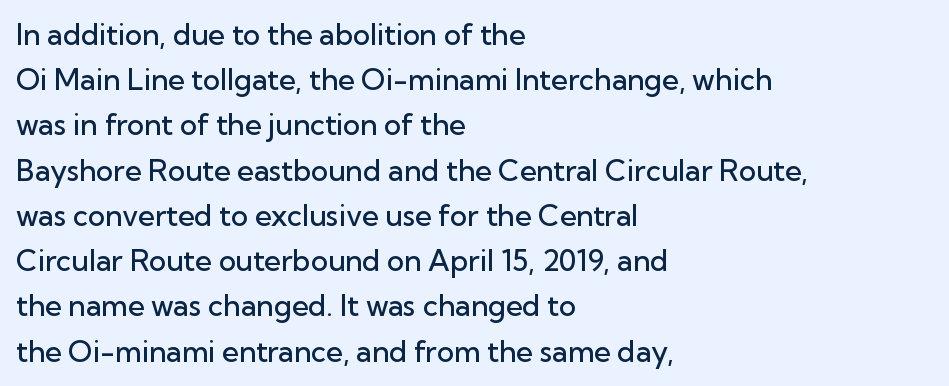
The image shows 29 px semibold sans-serif type, upright; set left-aligned, normal line spacing (1.56x), normal letter spacing, not underlined; low stroke contrast and a medium x-height.
